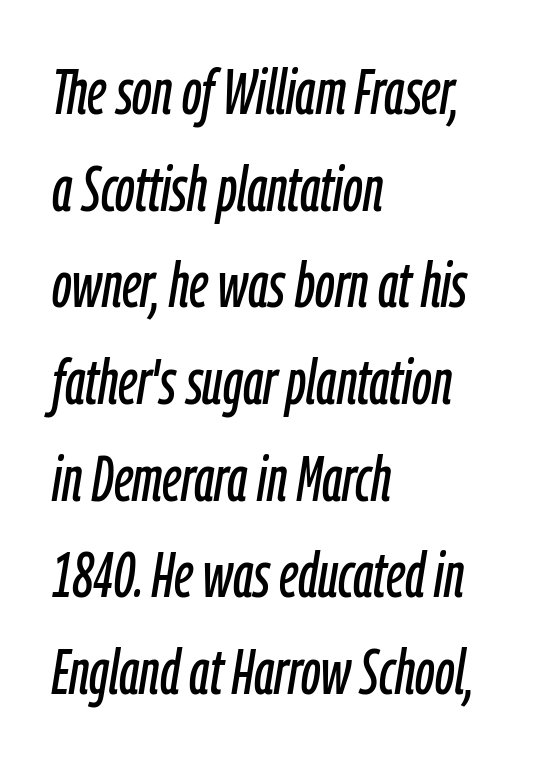
Q: Is the text italic (slanted)? A: Yes, it leans right by about 9 degrees.
Q: Is the text underlined? A: No.
Q: How is the paragraph aligned? A: Left-aligned.
Q: Is the spacing between letters normal or unusually wide? A: Normal.
Q: Is the spacing between lines tight, normal or loose? A: Normal.
Q: Width (condensed, normal, or wide)? A: Condensed.
Q: Stroke contrast? A: Low.
Q: x-height? A: Medium.
Q: Monospaced? A: No.
